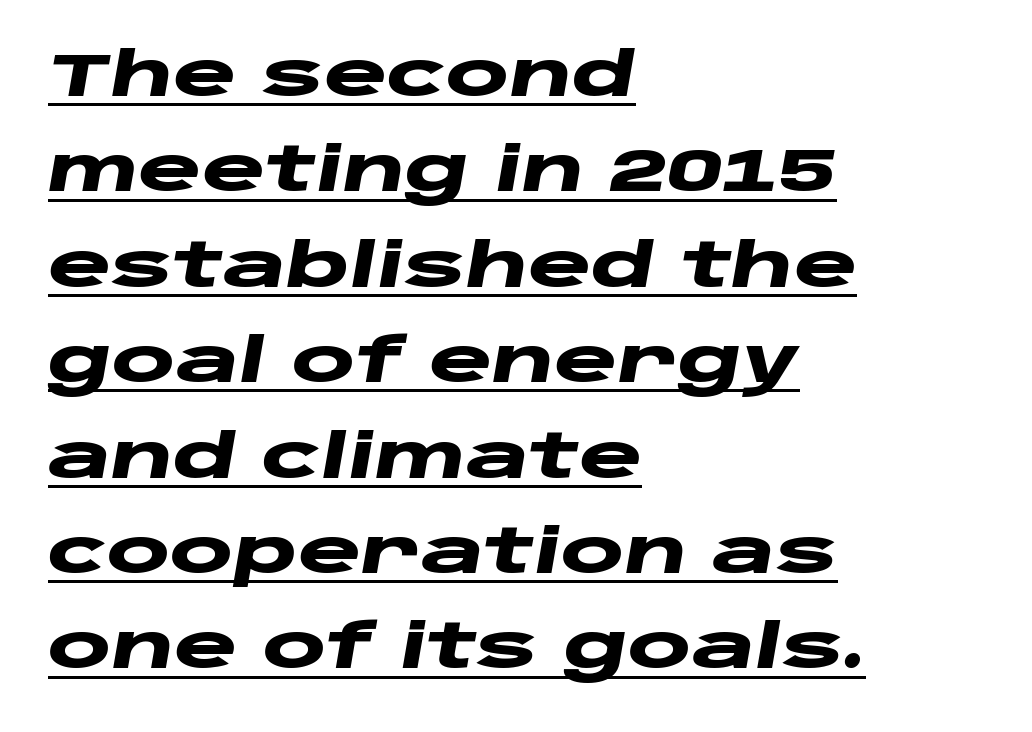
{"italic": "yes", "lean": "right", "slant_degrees": 10, "bold": "yes", "weight": "heavy", "width": "wide", "stroke_contrast": "low", "x_height": "large", "monospaced": "no", "underline": "yes", "align": "left", "line_spacing": "normal", "line_spacing_ratio": 1.59, "letter_spacing": "normal", "letter_spacing_em": 0.0, "glyph_px": 60}
